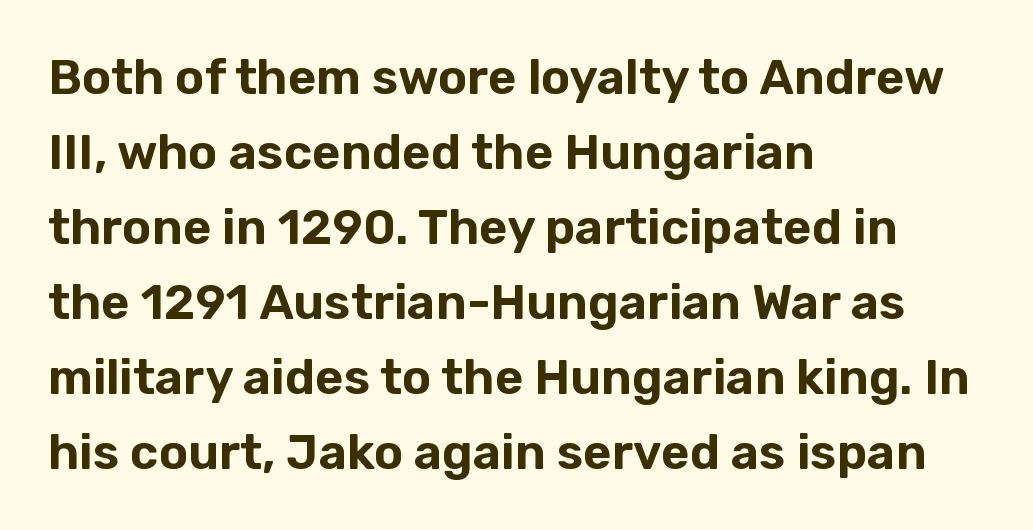
{"serif": "no", "italic": "no", "width": "normal", "stroke_contrast": "low", "x_height": "medium", "monospaced": "no", "underline": "no", "align": "left", "line_spacing": "normal", "line_spacing_ratio": 1.53, "letter_spacing": "normal", "letter_spacing_em": 0.0, "glyph_px": 49}
